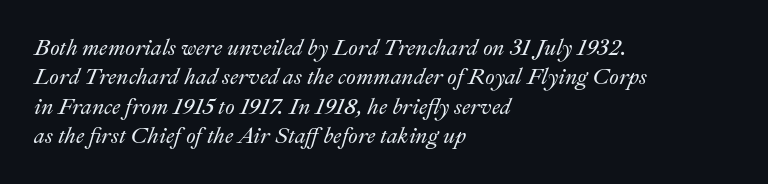
{"italic": "yes", "lean": "right", "slant_degrees": 22, "underline": "no", "align": "left", "line_spacing": "normal", "line_spacing_ratio": 1.33, "letter_spacing": "normal", "letter_spacing_em": 0.0, "glyph_px": 22}
